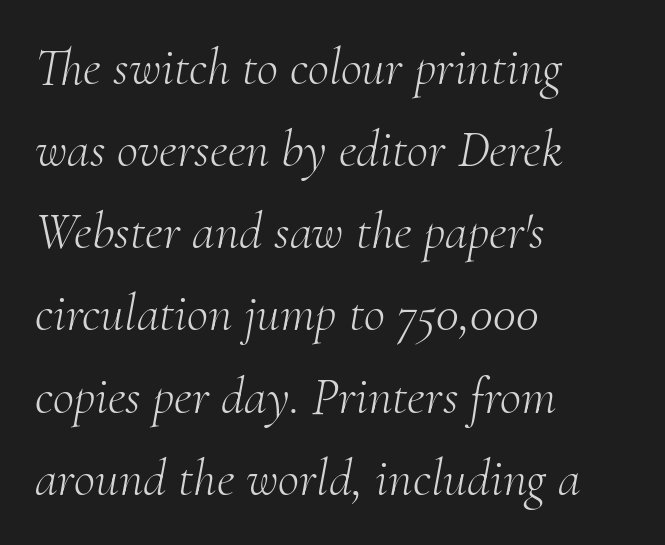
Decoration check: the copy has no underline. The face used here has a pronounced slope to its letters. The letterforms sit at book weight or below. Horizontally, the lines are justified to the leading edge only. Honestly, the row spacing looks completely unremarkable. Is the letter spacing exaggerated? No — it looks like the ordinary default.
